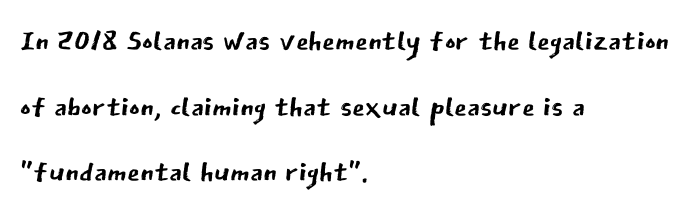
The image shows 41 px regular-weight sans-serif type, upright; set left-aligned, normal line spacing (1.6x), normal letter spacing, not underlined; low stroke contrast and a medium x-height.
